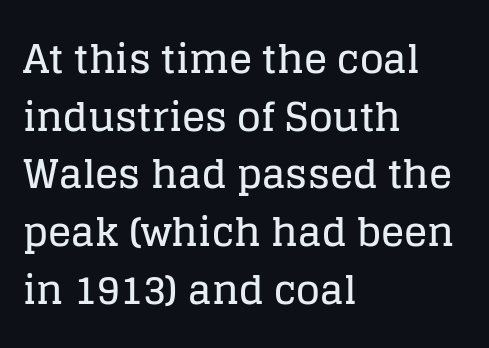
Q: Is the text italic (slanted)? A: No, it is upright.
Q: Is the typeface a serif or a sans-serif typeface? A: Serif.
Q: Is the text underlined? A: No.
Q: How is the paragraph aligned? A: Left-aligned.
Q: Is the spacing between letters normal or unusually wide? A: Normal.
Q: Is the spacing between lines tight, normal or loose? A: Normal.
Q: Width (condensed, normal, or wide)? A: Normal.
Q: Stroke contrast? A: Low.
Q: x-height? A: Large.
Q: Monospaced? A: No.
